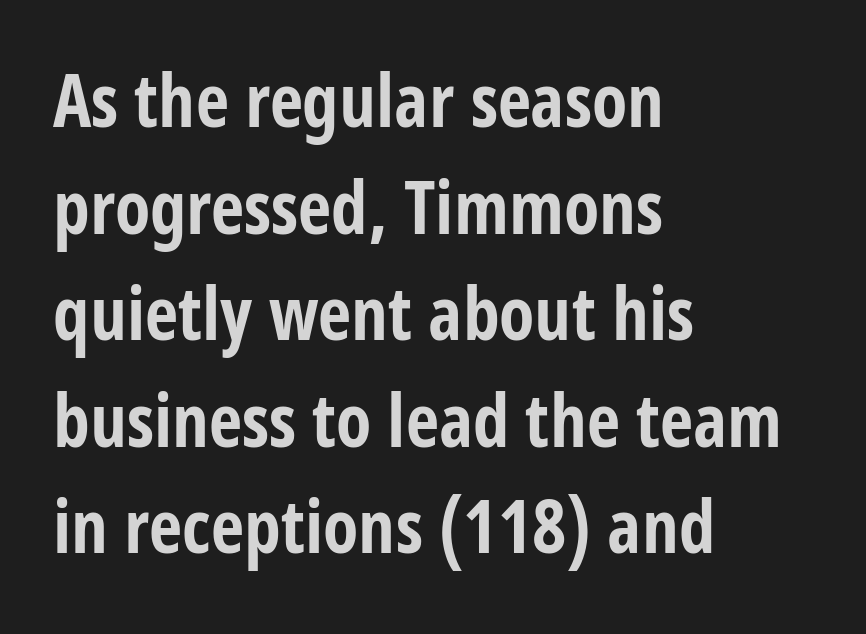
Here the designer chose a conventional face with non-uniform glyph widths. Is there any slant? The stems are plumb. Observe the absence of serifs on each vertical stroke in this sample. Nothing unusual about the tracking: characters are spaced as the font intends. Regular leading.
